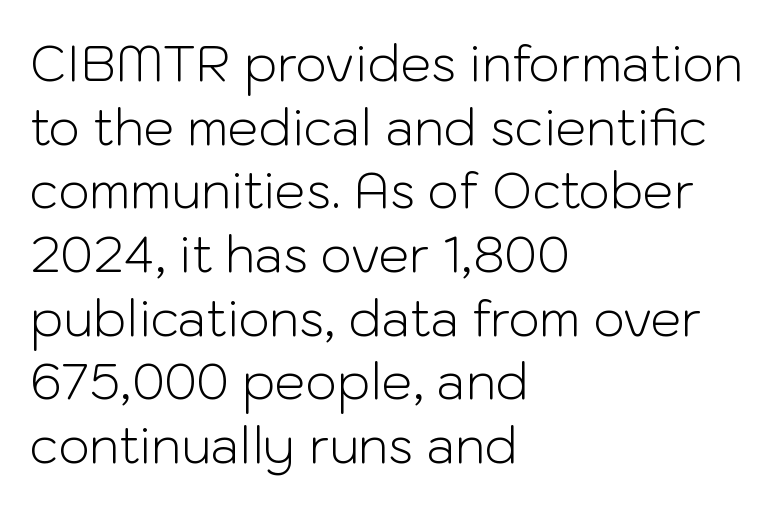
Reading down the column, the eye jumps a familiar distance to each next line. No italicization has been applied; the sample stays upright. The glyphs in this specimen are sans serif. The font sits on the lighter half of the weight spectrum, regular included.
